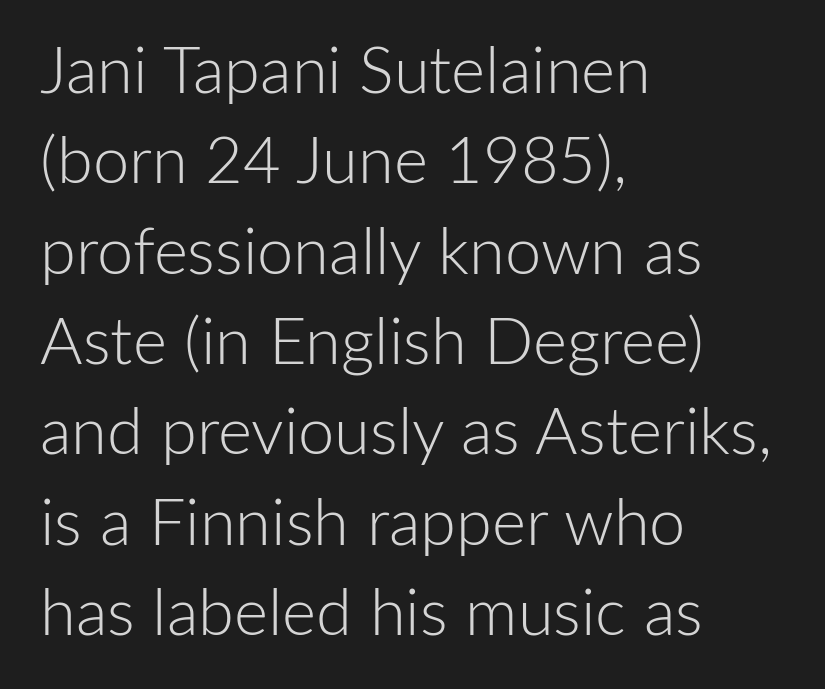
Q: Is the text bold? A: No.
Q: Is the text italic (slanted)? A: No, it is upright.
Q: Is the typeface a serif or a sans-serif typeface? A: Sans-serif.
Q: Is the text underlined? A: No.
Q: How is the paragraph aligned? A: Left-aligned.
Q: Is the spacing between letters normal or unusually wide? A: Normal.
Q: Is the spacing between lines tight, normal or loose? A: Normal.
Q: Width (condensed, normal, or wide)? A: Normal.
Q: Stroke contrast? A: Low.
Q: x-height? A: Medium.
Q: Monospaced? A: No.
